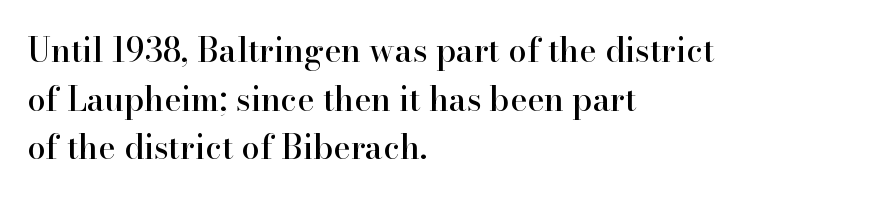
Q: Is the text italic (slanted)? A: No, it is upright.
Q: Is the typeface a serif or a sans-serif typeface? A: Serif.
Q: Is the text underlined? A: No.
Q: How is the paragraph aligned? A: Left-aligned.
Q: Is the spacing between letters normal or unusually wide? A: Normal.
Q: Is the spacing between lines tight, normal or loose? A: Normal.
Q: Width (condensed, normal, or wide)? A: Normal.
Q: Stroke contrast? A: High.
Q: x-height? A: Small.
Q: Monospaced? A: No.
